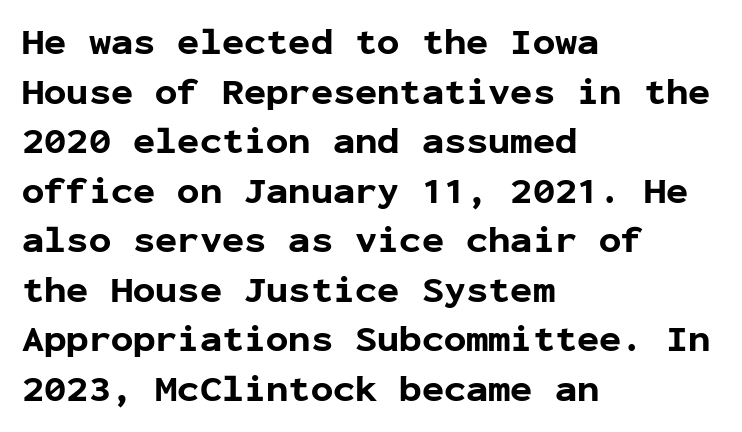
The image shows 37 px bold sans-serif type, upright, monospaced; set left-aligned, normal line spacing (1.34x), normal letter spacing, not underlined; low stroke contrast and a medium x-height.
